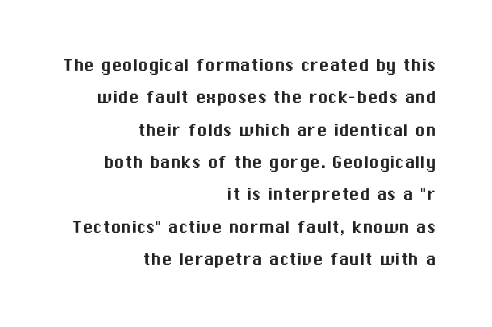
Q: Is the text italic (slanted)? A: No, it is upright.
Q: Is the text underlined? A: No.
Q: How is the paragraph aligned? A: Right-aligned.
Q: Is the spacing between letters normal or unusually wide? A: Normal.
Q: Is the spacing between lines tight, normal or loose? A: Normal.
